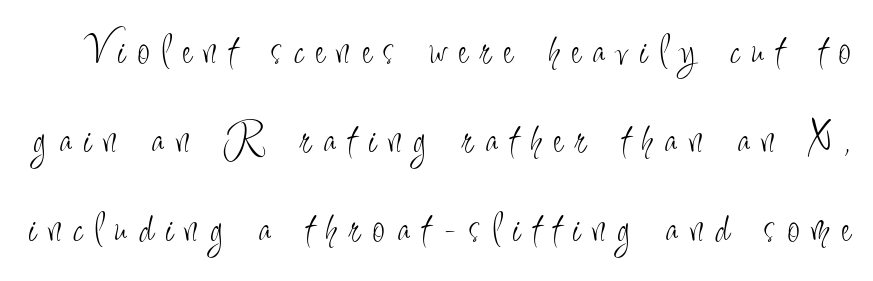
Q: Is the text bold? A: No.
Q: Is the typeface a serif or a sans-serif typeface? A: Sans-serif.
Q: Is the text underlined? A: No.
Q: Is the spacing between letters normal or unusually wide? A: Unusually wide.
Q: Is the spacing between lines tight, normal or loose? A: Loose.
Q: Width (condensed, normal, or wide)? A: Condensed.
Q: Stroke contrast? A: Low.
Q: x-height? A: Small.
Q: Monospaced? A: No.
